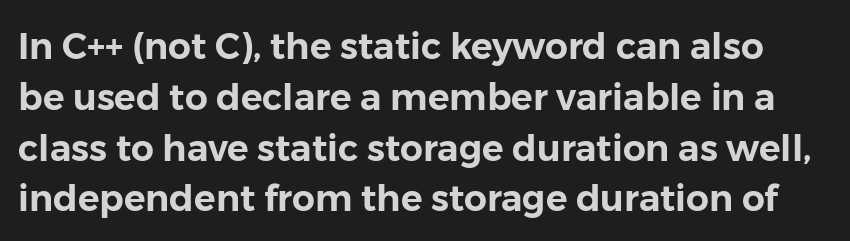
{"serif": "no", "italic": "no", "width": "normal", "stroke_contrast": "low", "x_height": "medium", "monospaced": "no", "underline": "no", "line_spacing": "normal", "line_spacing_ratio": 1.41, "letter_spacing": "normal", "letter_spacing_em": 0.0, "glyph_px": 36}
